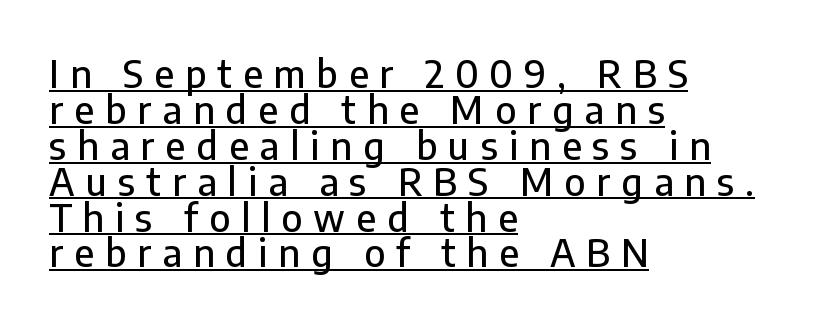
The image shows 37 px sans-serif type, upright; set left-aligned, tight line spacing (0.97x), unusually wide letter spacing (+0.3 em), underlined; low stroke contrast and a medium x-height.
